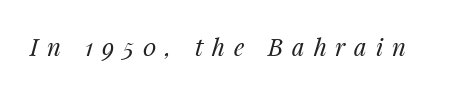
{"italic": "yes", "lean": "right", "slant_degrees": 14, "bold": "no", "underline": "no", "letter_spacing": "wide", "letter_spacing_em": 0.37, "glyph_px": 24}
